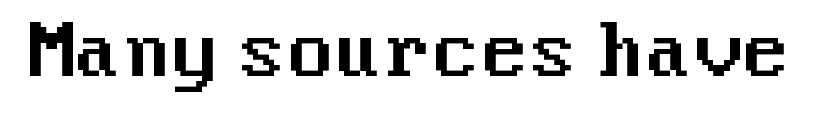
The image shows 70 px sans-serif type, upright; set normal letter spacing, not underlined; medium stroke contrast and a medium x-height.
